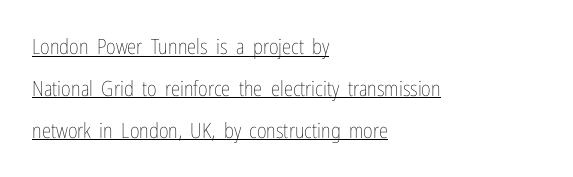
{"italic": "no", "bold": "no", "underline": "yes", "align": "left", "line_spacing": "loose", "line_spacing_ratio": 1.99, "letter_spacing": "normal", "letter_spacing_em": 0.0, "glyph_px": 21}
